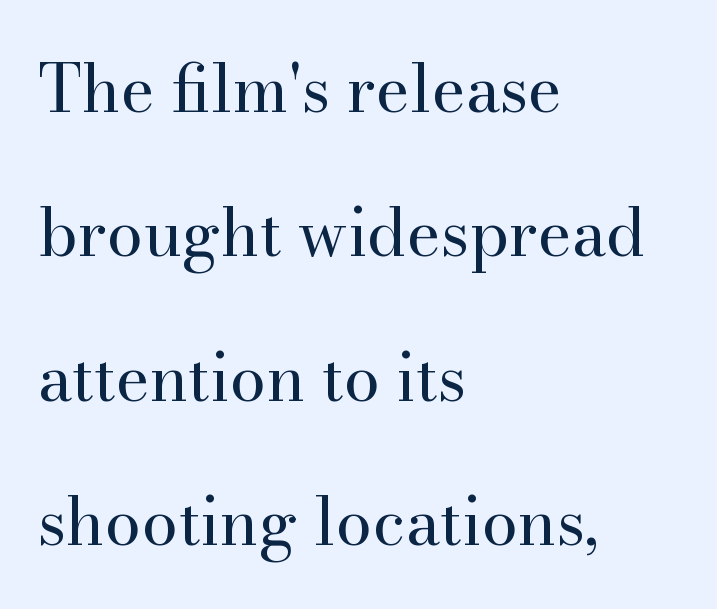
{"serif": "yes", "italic": "no", "bold": "no", "weight": "regular", "width": "normal", "stroke_contrast": "high", "x_height": "small", "monospaced": "no", "underline": "no", "align": "left", "line_spacing": "loose", "line_spacing_ratio": 2.22, "letter_spacing": "normal", "letter_spacing_em": 0.0, "glyph_px": 65}
